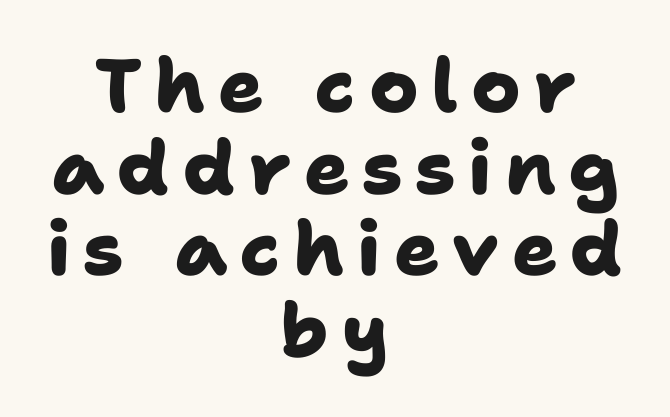
{"serif": "no", "bold": "yes", "weight": "heavy", "width": "normal", "stroke_contrast": "low", "x_height": "medium", "monospaced": "no", "underline": "no", "align": "center", "line_spacing": "tight", "line_spacing_ratio": 1.09, "glyph_px": 75}
